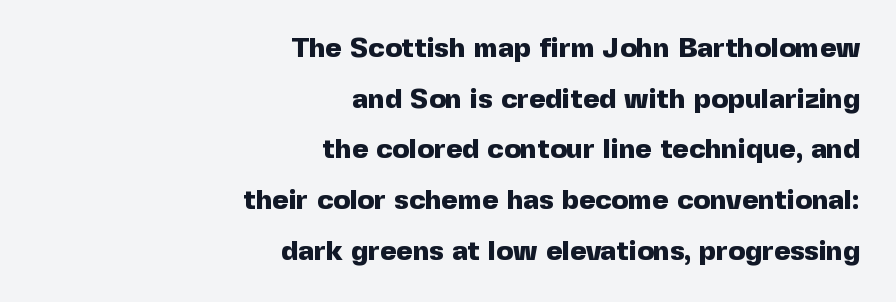
The image shows 28 px heavy sans-serif type, upright; set right-aligned, line spacing 1.81x, normal letter spacing, not underlined; a medium x-height.
